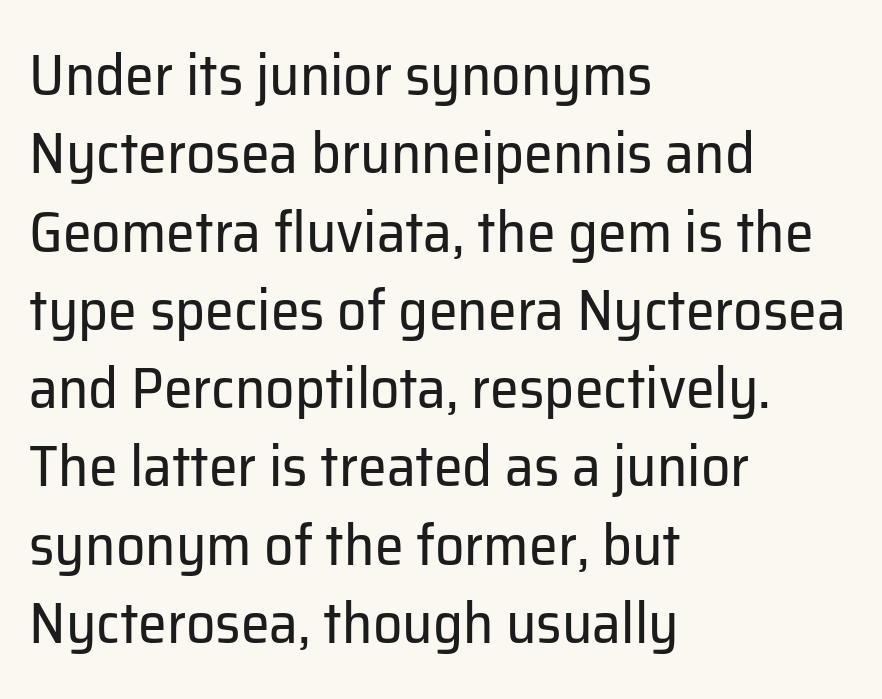
Q: Is the text bold? A: No.
Q: Is the text italic (slanted)? A: No, it is upright.
Q: Is the typeface a serif or a sans-serif typeface? A: Sans-serif.
Q: Is the text underlined? A: No.
Q: How is the paragraph aligned? A: Left-aligned.
Q: Is the spacing between letters normal or unusually wide? A: Normal.
Q: Is the spacing between lines tight, normal or loose? A: Normal.
Q: Width (condensed, normal, or wide)? A: Normal.
Q: Stroke contrast? A: Low.
Q: x-height? A: Medium.
Q: Monospaced? A: No.
